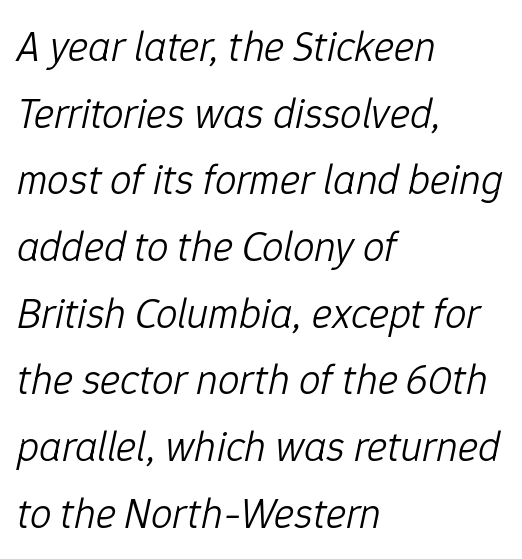
The image shows 43 px light type, italic (leaning right); set left-aligned, normal line spacing (1.55x), normal letter spacing, not underlined; low stroke contrast and a medium x-height.
